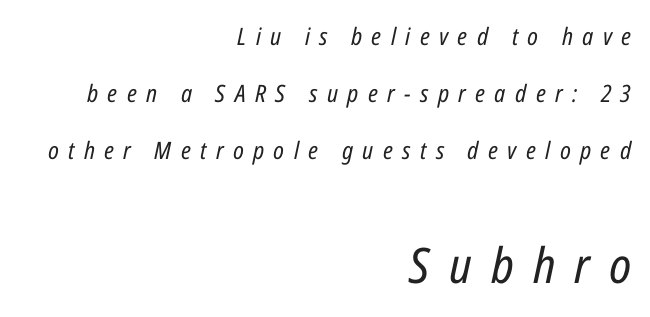
The characters are drawn with everyday or finer stroke widths. Leading: increased. Varying glyph widths throughout — classic text-font behaviour. Caption: upper text group reduced, lower text group enlarged. Clear beneath every line of the passage.
